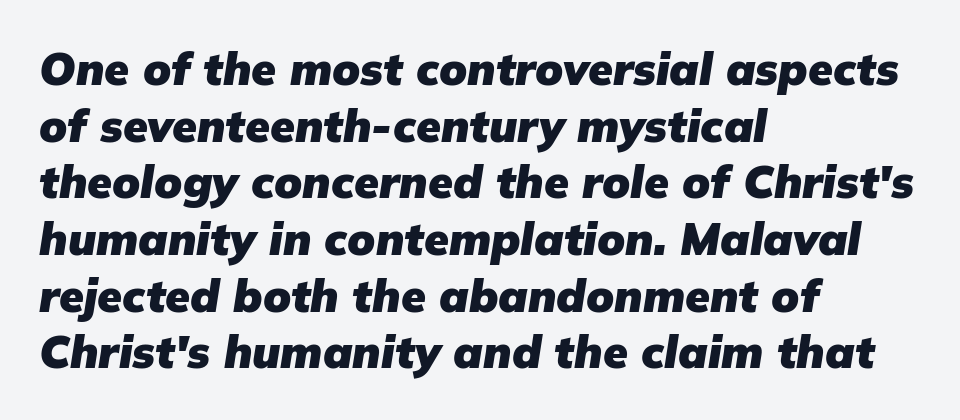
Q: Is the text bold? A: Yes.
Q: Is the text italic (slanted)? A: Yes, it leans right by about 9 degrees.
Q: Is the text underlined? A: No.
Q: How is the paragraph aligned? A: Left-aligned.
Q: Is the spacing between letters normal or unusually wide? A: Normal.
Q: Is the spacing between lines tight, normal or loose? A: Normal.
Q: Width (condensed, normal, or wide)? A: Normal.
Q: Stroke contrast? A: Low.
Q: x-height? A: Medium.
Q: Monospaced? A: No.
